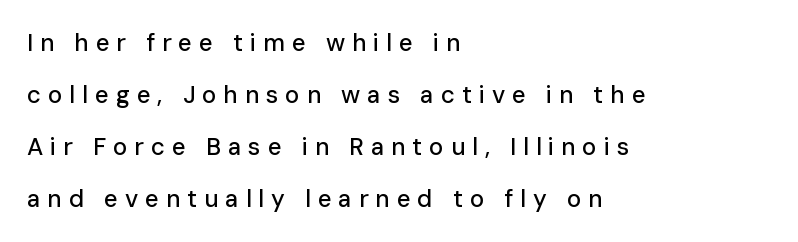
You can tell it's not italic because the verticals are truly vertical. Students, note that the glyphs here are deliberately spaced far apart. Notice how the passage keeps a crisp vertical edge on the left only. Vertical spacing — loose. Letters rest on an invisible, unmarked baseline.
